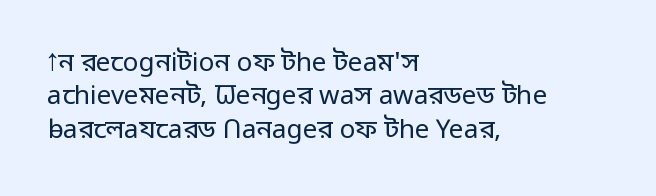
The image shows 26 px text type, upright; set left-aligned, normal line spacing (1.28x), normal letter spacing, not underlined.
